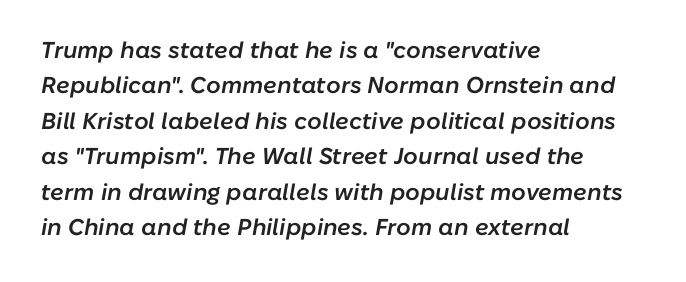
A typesetter would call this leading conventional body-copy spacing. The specimen reads as italic at a glance. Compared with an ordinary text face, these strokes are moderately heavier — a semibold. The paragraph shown leans on its left margin.
